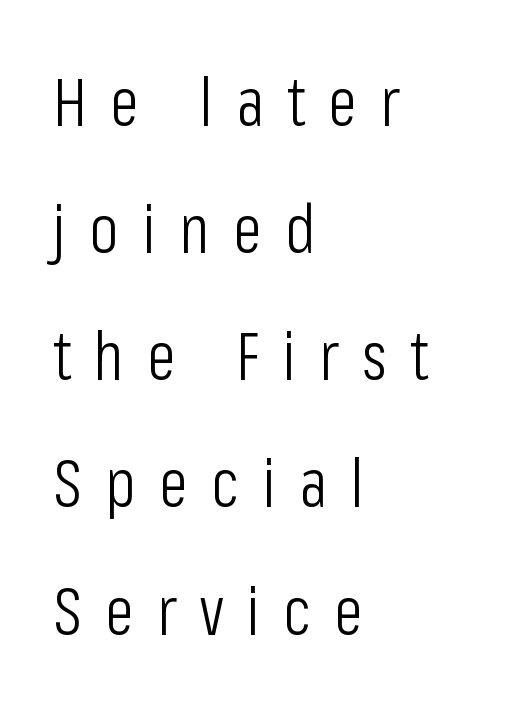
The image shows 68 px light, condensed sans-serif type, upright; set left-aligned, line spacing 1.87x, unusually wide letter spacing (+0.34 em), not underlined; low stroke contrast and a medium x-height.
